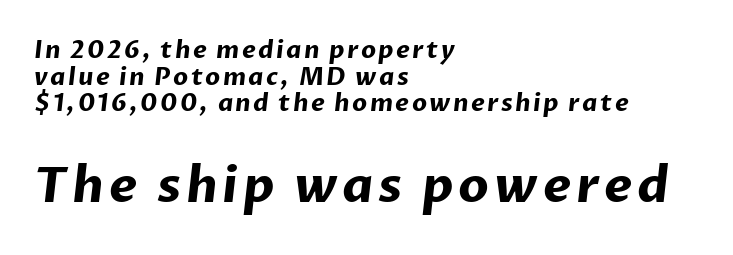
Line spacing here is tight. Does the weight exceed regular? Yes, all the way to bold. The block sitting lower on the canvas is the one with enlarged characters. Here the designer chose a conventional face with non-uniform glyph widths. Letters rest on an invisible, unmarked baseline.
